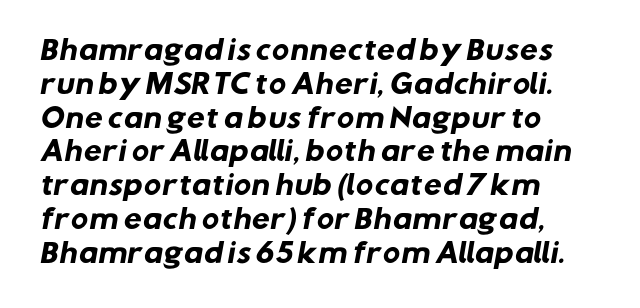
{"bold": "yes", "underline": "no", "align": "left", "line_spacing": "normal", "line_spacing_ratio": 1.3, "letter_spacing": "normal", "letter_spacing_em": 0.0, "glyph_px": 26}
